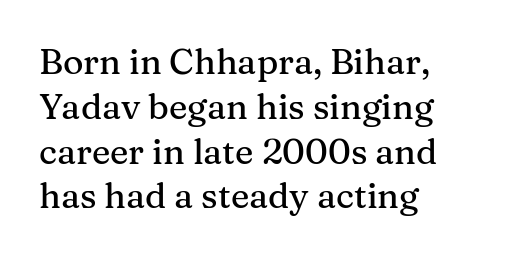
Q: Is the text italic (slanted)? A: No, it is upright.
Q: Is the typeface a serif or a sans-serif typeface? A: Serif.
Q: Is the text underlined? A: No.
Q: How is the paragraph aligned? A: Left-aligned.
Q: Is the spacing between letters normal or unusually wide? A: Normal.
Q: Is the spacing between lines tight, normal or loose? A: Normal.
Q: Width (condensed, normal, or wide)? A: Normal.
Q: Stroke contrast? A: Medium.
Q: x-height? A: Medium.
Q: Monospaced? A: No.
